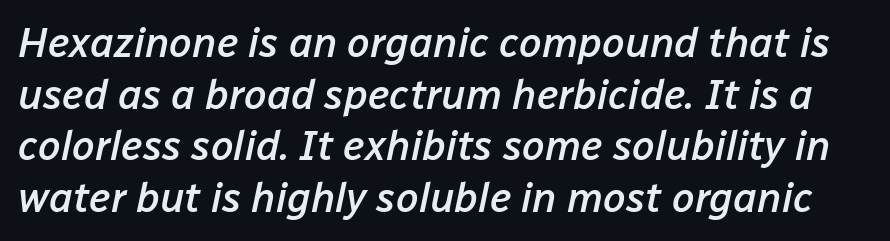
{"italic": "yes", "lean": "right", "slant_degrees": 12, "bold": "semi", "weight": "semibold", "width": "normal", "stroke_contrast": "low", "x_height": "medium", "monospaced": "no", "underline": "no", "line_spacing": "normal", "line_spacing_ratio": 1.26, "letter_spacing": "normal", "letter_spacing_em": 0.0, "glyph_px": 41}
